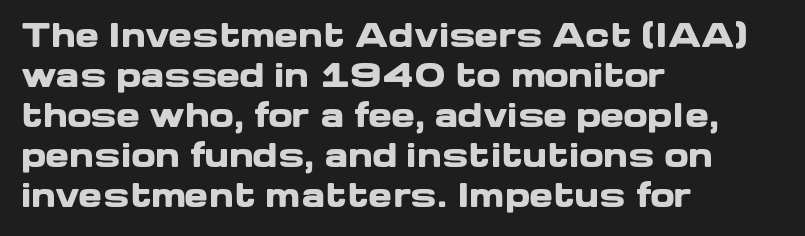
The image shows 32 px heavy, wide sans-serif type, upright; set left-aligned, normal line spacing (1.25x), normal letter spacing, not underlined; low stroke contrast and a medium x-height.
